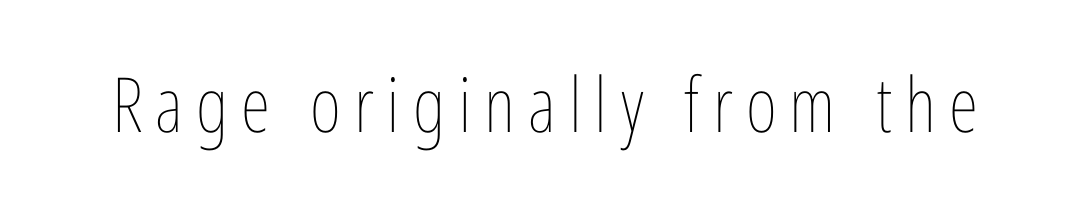
Q: Is the text bold? A: No.
Q: Is the text italic (slanted)? A: No, it is upright.
Q: Is the text underlined? A: No.
Q: Width (condensed, normal, or wide)? A: Condensed.
Q: Stroke contrast? A: Low.
Q: x-height? A: Medium.
Q: Monospaced? A: No.
